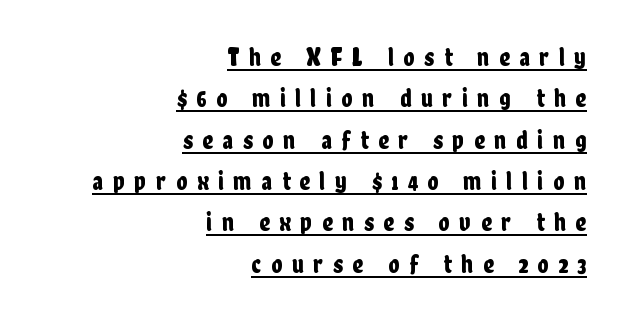
{"italic": "no", "underline": "yes", "align": "right", "line_spacing": "normal", "line_spacing_ratio": 1.59, "letter_spacing": "wide", "letter_spacing_em": 0.37, "glyph_px": 26}
